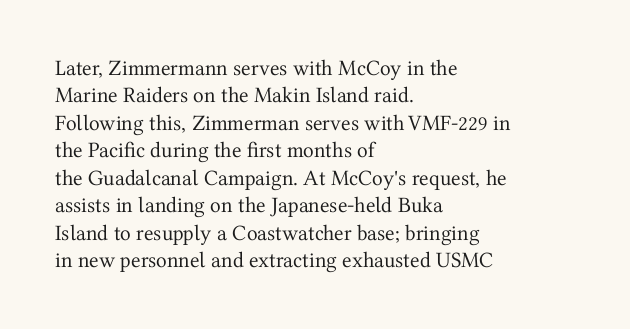
{"italic": "no", "bold": "no", "underline": "no", "align": "left", "line_spacing": "normal", "line_spacing_ratio": 1.25, "letter_spacing": "normal", "letter_spacing_em": 0.0, "glyph_px": 22}
